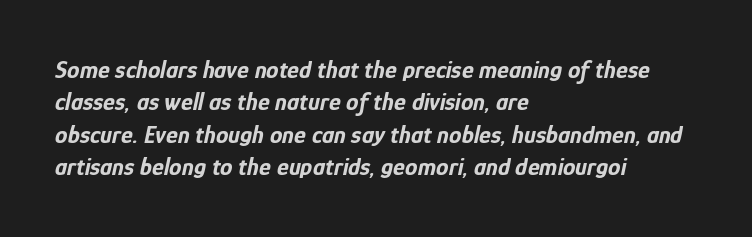
The image shows 25 px bold type, italic (leaning right); set left-aligned, normal line spacing (1.3x), normal letter spacing, not underlined.
